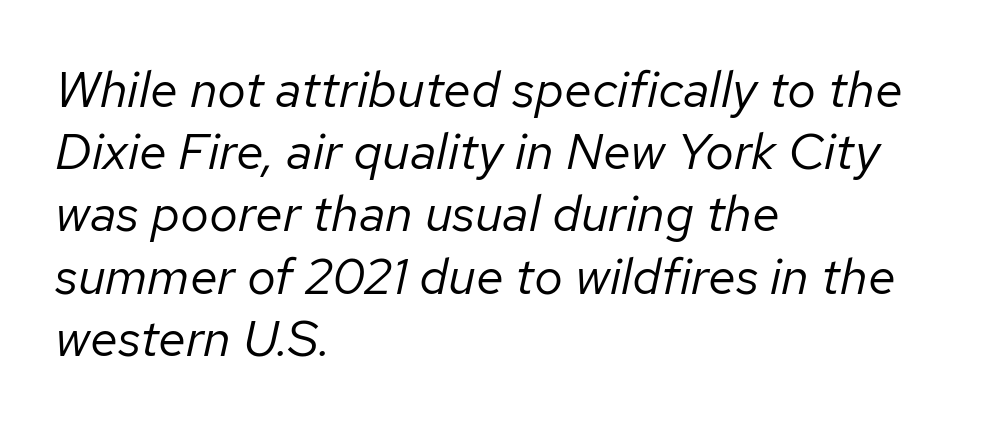
Q: Is the text bold? A: No.
Q: Is the text italic (slanted)? A: Yes, it leans right by about 12 degrees.
Q: Is the text underlined? A: No.
Q: How is the paragraph aligned? A: Left-aligned.
Q: Is the spacing between letters normal or unusually wide? A: Normal.
Q: Width (condensed, normal, or wide)? A: Normal.
Q: Stroke contrast? A: Low.
Q: x-height? A: Medium.
Q: Monospaced? A: No.
